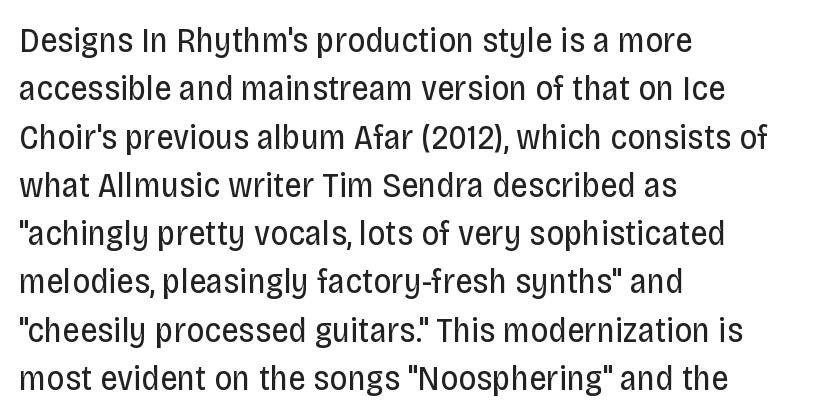
Q: Is the text bold? A: No.
Q: Is the text italic (slanted)? A: No, it is upright.
Q: Is the typeface a serif or a sans-serif typeface? A: Sans-serif.
Q: Is the text underlined? A: No.
Q: How is the paragraph aligned? A: Left-aligned.
Q: Is the spacing between letters normal or unusually wide? A: Normal.
Q: Is the spacing between lines tight, normal or loose? A: Normal.
Q: Width (condensed, normal, or wide)? A: Condensed.
Q: Stroke contrast? A: Low.
Q: x-height? A: Large.
Q: Monospaced? A: No.
